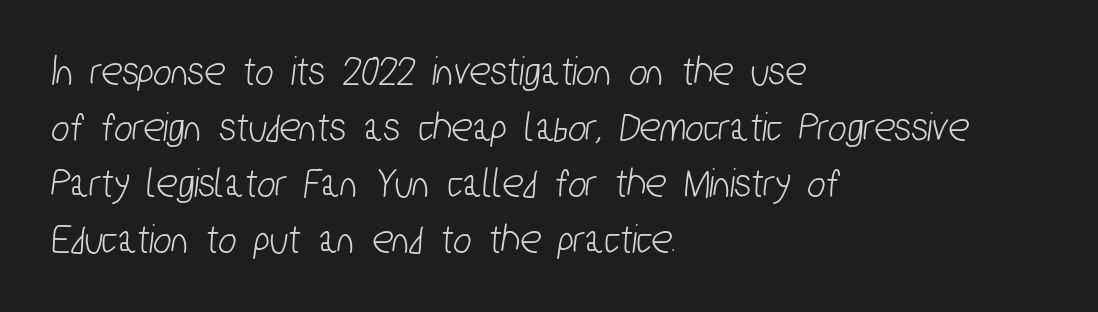
The image shows 43 px condensed sans-serif type; set left-aligned, normal line spacing (1.3x), normal letter spacing, not underlined; low stroke contrast and a medium x-height.
